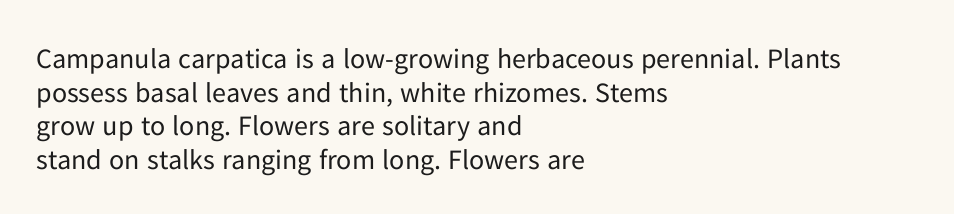
Q: Is the text bold? A: No.
Q: Is the text italic (slanted)? A: No, it is upright.
Q: Is the typeface a serif or a sans-serif typeface? A: Sans-serif.
Q: Is the text underlined? A: No.
Q: How is the paragraph aligned? A: Left-aligned.
Q: Is the spacing between letters normal or unusually wide? A: Normal.
Q: Width (condensed, normal, or wide)? A: Normal.
Q: Stroke contrast? A: Low.
Q: x-height? A: Medium.
Q: Monospaced? A: No.
